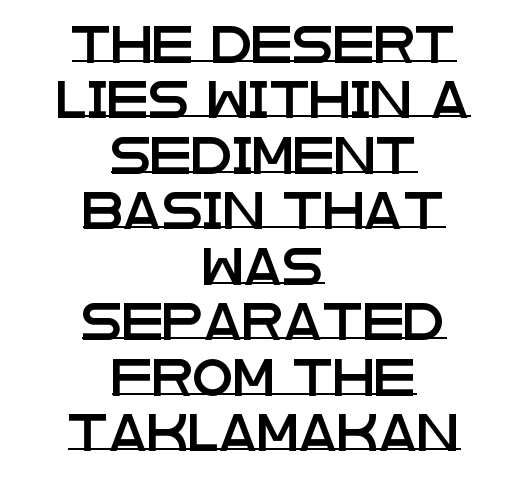
This is sans-serif lettering, the kind often seen on screens and signage. Proportional: the letters do not fall into vertical columns. These lines are centered, leaving both edges ragged. Successive baselines arrive at the customary interval. The gaps between neighbouring characters are ordinary and unremarkable. In terms of posture, this sample is upright.
